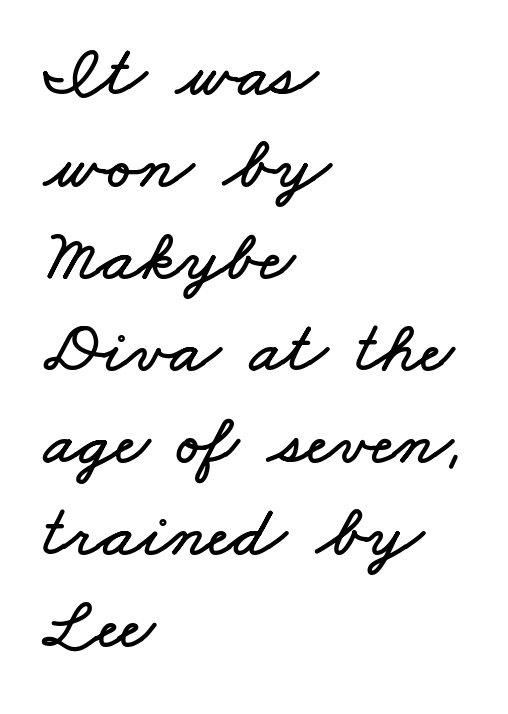
{"width": "wide", "stroke_contrast": "low", "x_height": "small", "monospaced": "no", "underline": "no", "align": "left", "line_spacing": "normal", "line_spacing_ratio": 1.26, "letter_spacing": "normal", "letter_spacing_em": 0.0, "glyph_px": 73}
